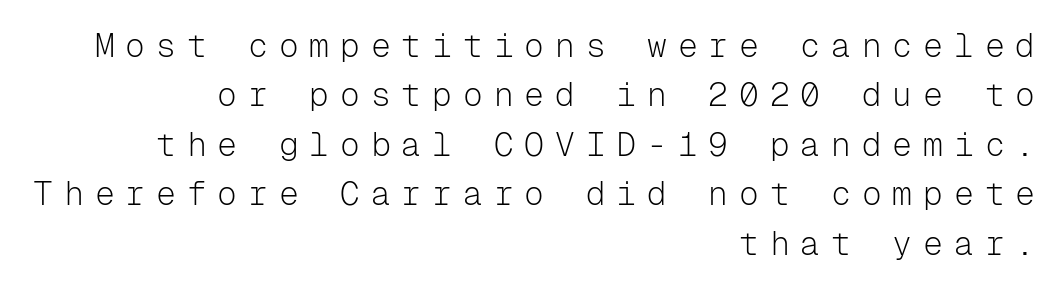
Horizontal bands of white between lines are of average thickness. The space directly below the letters is spotless. Upright lettering throughout. Think of a typewriter: that constant character pitch is what you see here. No letter is thick-stroked: the sample isn't bold.
